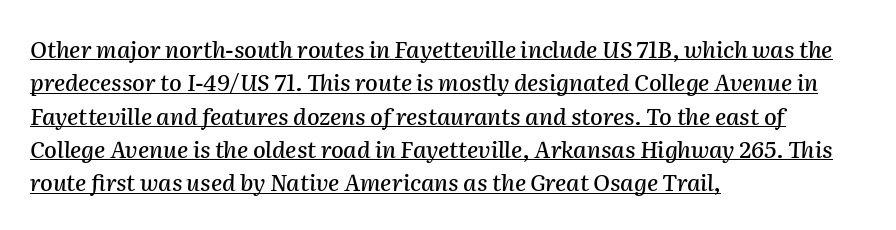
Q: Is the text italic (slanted)? A: Yes, it leans right by about 2 degrees.
Q: Is the text underlined? A: Yes.
Q: How is the paragraph aligned? A: Left-aligned.
Q: Is the spacing between letters normal or unusually wide? A: Normal.
Q: Is the spacing between lines tight, normal or loose? A: Normal.
